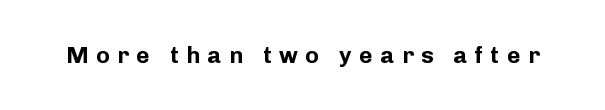
Q: Is the text bold? A: Yes.
Q: Is the text italic (slanted)? A: No, it is upright.
Q: Is the text underlined? A: No.
Q: Is the spacing between letters normal or unusually wide? A: Unusually wide.
